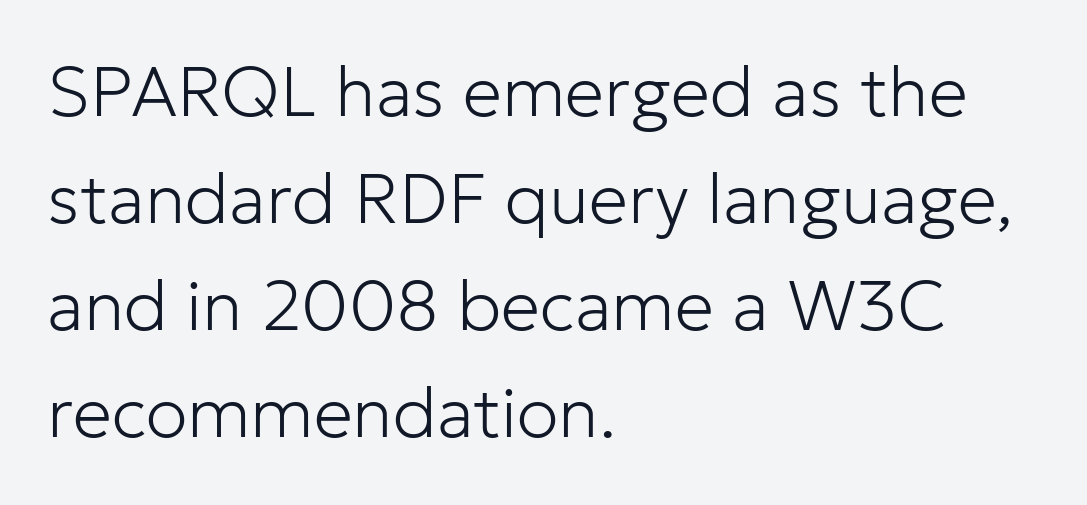
The image shows 70 px light sans-serif type, upright; set left-aligned, normal line spacing (1.53x), normal letter spacing, not underlined; low stroke contrast and a medium x-height.
